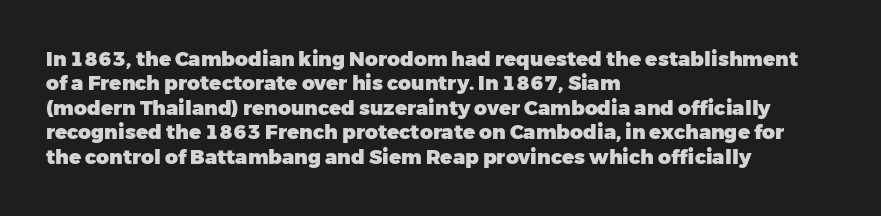
Q: Is the text bold? A: Yes.
Q: Is the text italic (slanted)? A: No, it is upright.
Q: Is the text underlined? A: No.
Q: How is the paragraph aligned? A: Left-aligned.
Q: Is the spacing between letters normal or unusually wide? A: Normal.
